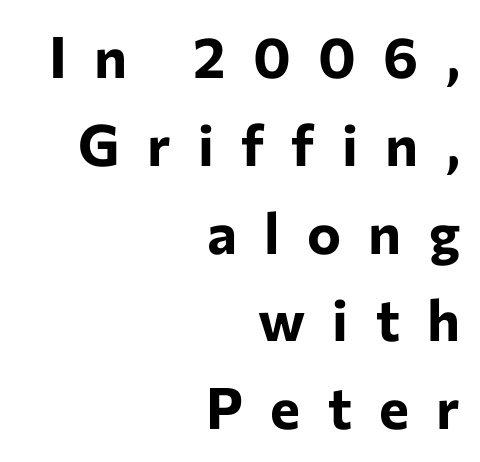
{"serif": "no", "italic": "no", "bold": "yes", "weight": "bold", "width": "normal", "stroke_contrast": "low", "x_height": "medium", "monospaced": "no", "underline": "no", "align": "right", "line_spacing": "normal", "line_spacing_ratio": 1.54, "letter_spacing": "wide", "letter_spacing_em": 0.48, "glyph_px": 57}
